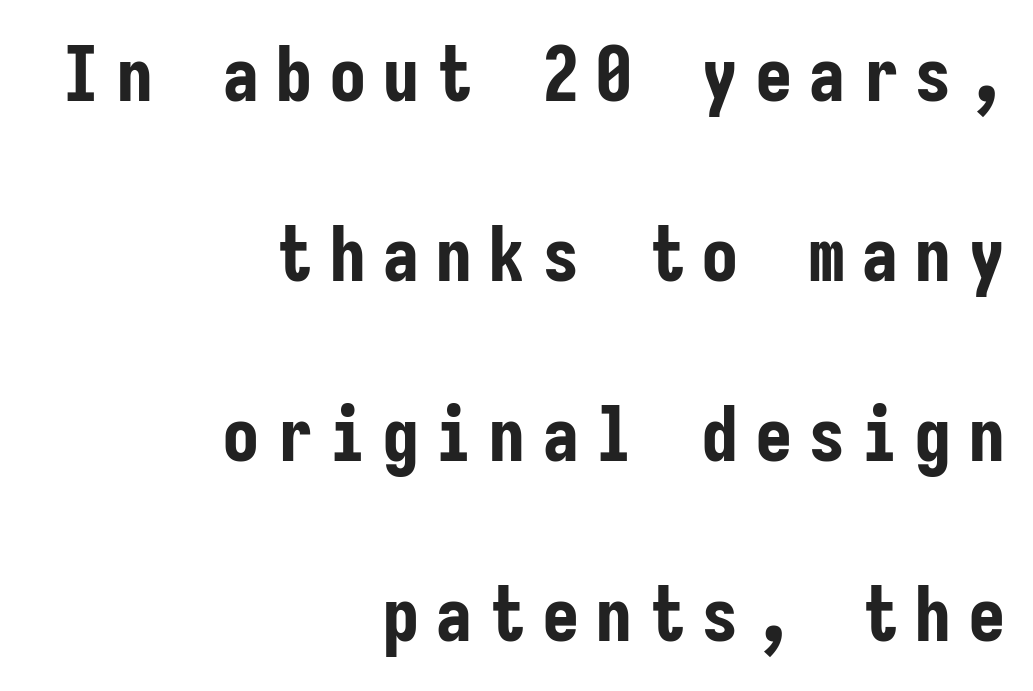
The letters are bold, with thick, heavy strokes. These lines are rendered in a fixed-pitch font. Rows of type keep a wide berth in the vertical direction. These lines have a slow, spaced-out rhythm from letter to letter. Typographically, this falls in the sans-serif category.
